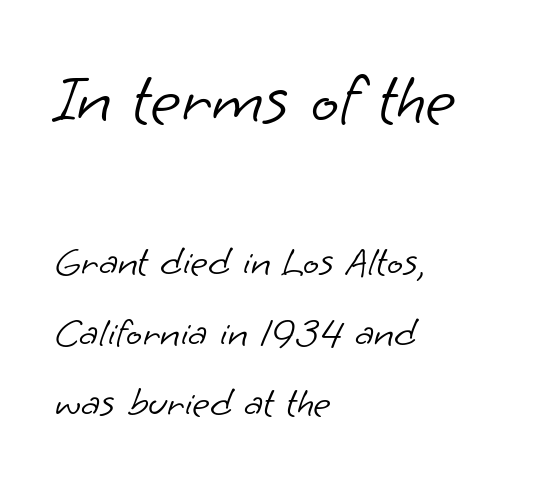
The image shows 73 px light sans-serif type; set left-aligned, normal line spacing (1.68x), normal letter spacing, not underlined; the first (top) block is 1.74x larger; low stroke contrast and a small x-height.
